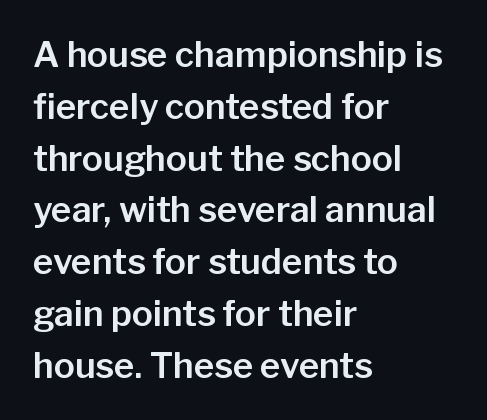
{"serif": "no", "italic": "no", "width": "normal", "stroke_contrast": "low", "x_height": "medium", "monospaced": "no", "underline": "no", "align": "left", "line_spacing": "normal", "line_spacing_ratio": 1.48, "letter_spacing": "normal", "letter_spacing_em": 0.0, "glyph_px": 35}
